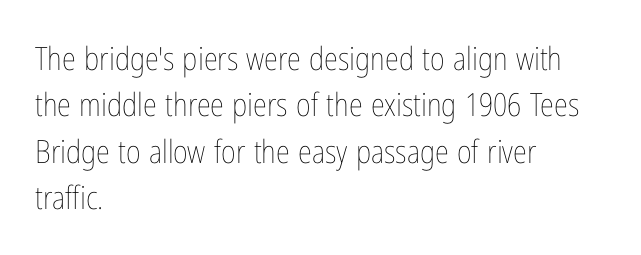
The font is comparable to plain body text, perhaps lighter. Descender tails drop into unmarked territory. Horizontal alignment here is leftward, the default for most running prose. These lines are rendered in a variable-pitch font. Honestly, the letter spacing is just normal — you wouldn't notice it.
